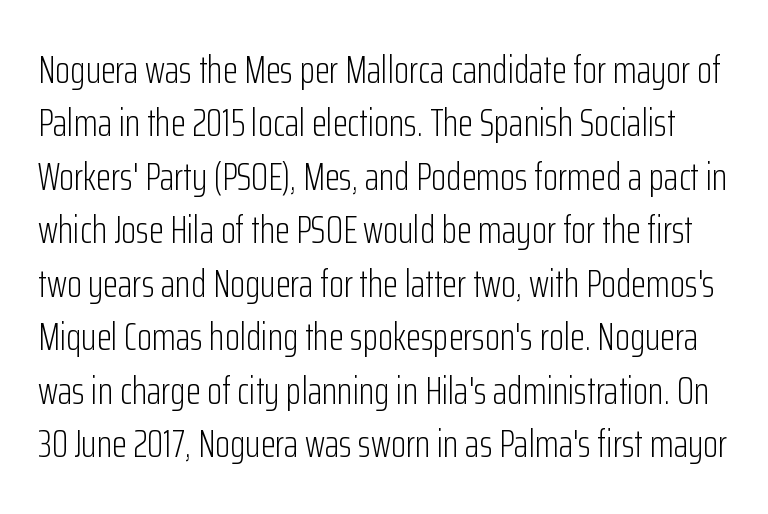
The image shows 39 px light, condensed sans-serif type, upright; set normal line spacing (1.37x), normal letter spacing, not underlined; low stroke contrast and a medium x-height.
